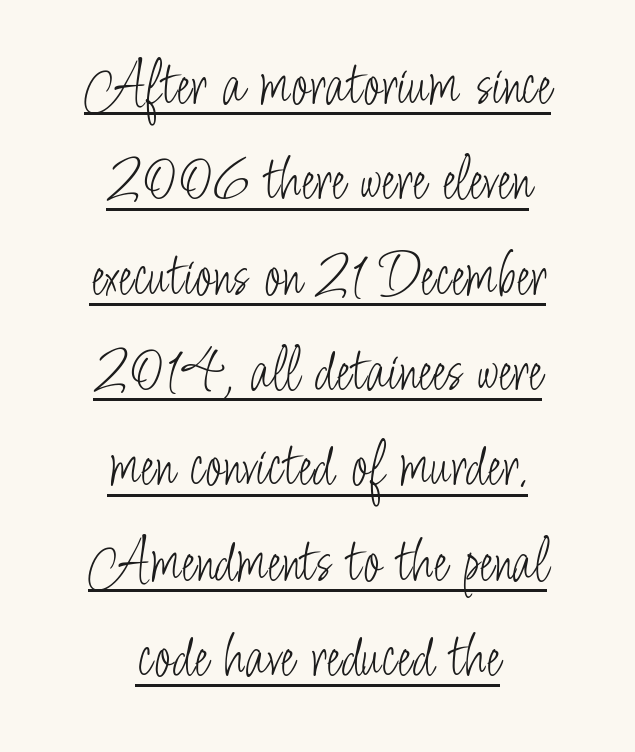
The vertical gap from one line to the next is medium. The letters look calm and open, with moderate or lighter stems. Each letter's strokes conclude bluntly, with no projecting serifs. Somebody hit Ctrl+U on this one — the words are underlined. A student would call this center alignment; a typographer would say set centered.
